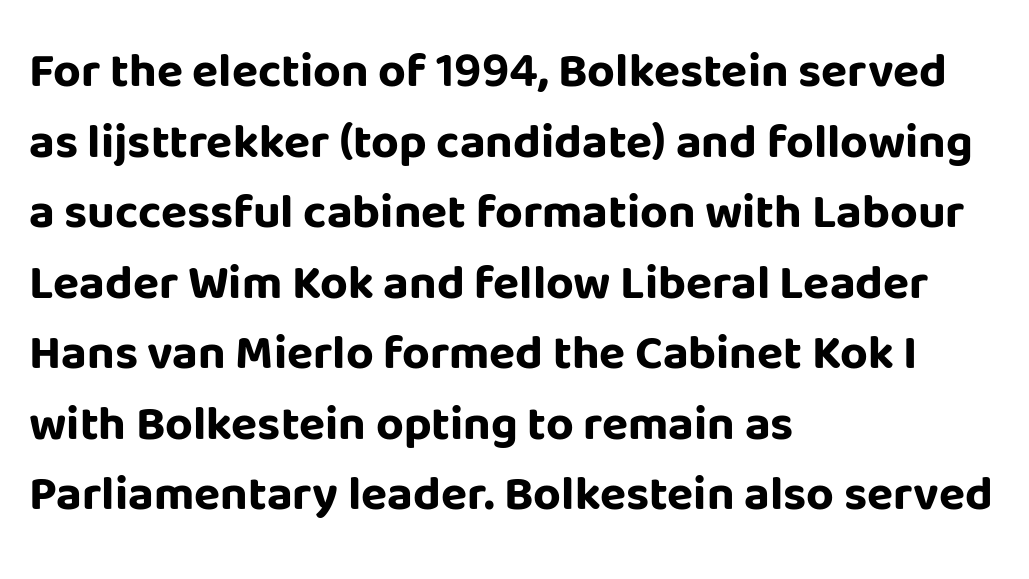
Q: Is the text bold? A: Yes.
Q: Is the text italic (slanted)? A: No, it is upright.
Q: Is the typeface a serif or a sans-serif typeface? A: Sans-serif.
Q: Is the text underlined? A: No.
Q: How is the paragraph aligned? A: Left-aligned.
Q: Is the spacing between letters normal or unusually wide? A: Normal.
Q: Is the spacing between lines tight, normal or loose? A: Normal.
Q: Width (condensed, normal, or wide)? A: Normal.
Q: Stroke contrast? A: Low.
Q: x-height? A: Large.
Q: Monospaced? A: No.
